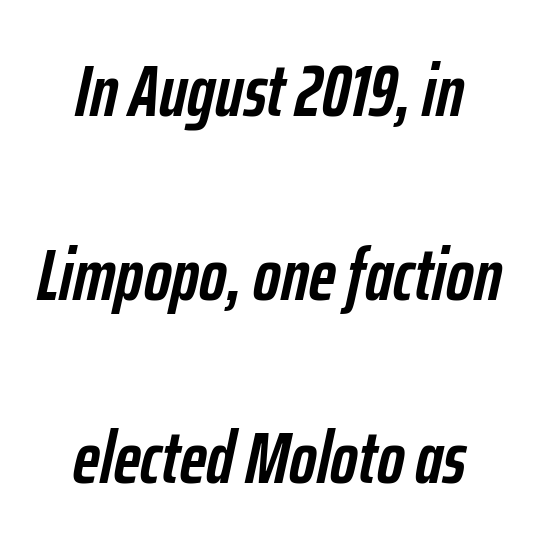
{"italic": "yes", "lean": "right", "slant_degrees": 12, "bold": "yes", "weight": "semibold", "width": "condensed", "stroke_contrast": "low", "x_height": "medium", "monospaced": "no", "underline": "no", "align": "center", "line_spacing": "loose", "line_spacing_ratio": 2.48, "letter_spacing": "normal", "letter_spacing_em": 0.0, "glyph_px": 74}
